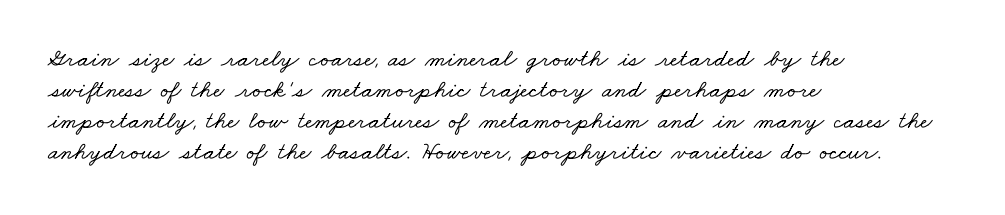
The image shows 25 px text type; set left-aligned, line spacing 1.24x, normal letter spacing, not underlined.
